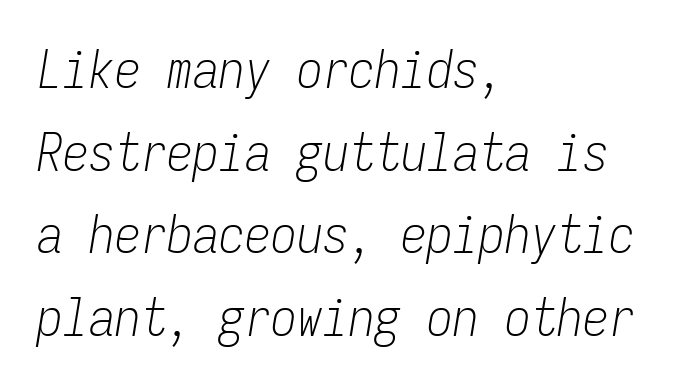
{"italic": "yes", "lean": "right", "slant_degrees": 9, "bold": "no", "weight": "light", "width": "condensed", "stroke_contrast": "low", "x_height": "medium", "monospaced": "yes", "underline": "no", "align": "left", "line_spacing": "normal", "line_spacing_ratio": 1.59, "letter_spacing": "normal", "letter_spacing_em": 0.0, "glyph_px": 52}
